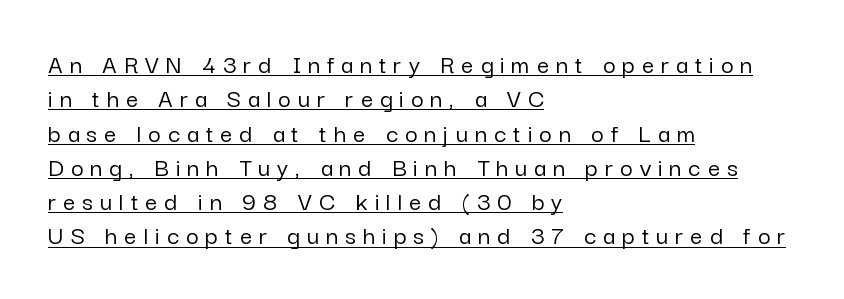
One-word summary of the alignment: left. The specimen reads as upright at a glance. Tracking here is generous; glyphs stand well apart from one another. The glyphs are accompanied by a horizontal stroke just below them. Vertically, the passage feels balanced, rows spaced as you'd expect.
